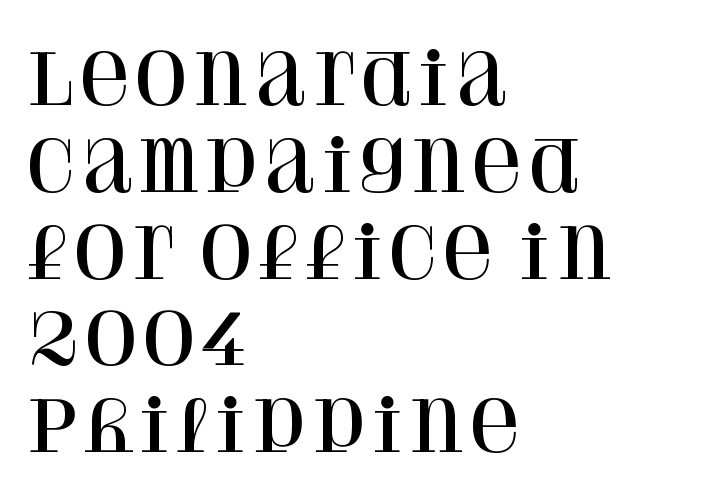
The image shows 70 px serif type, upright; set left-aligned, line spacing 1.24x, normal letter spacing, not underlined; high stroke contrast and a large x-height.
